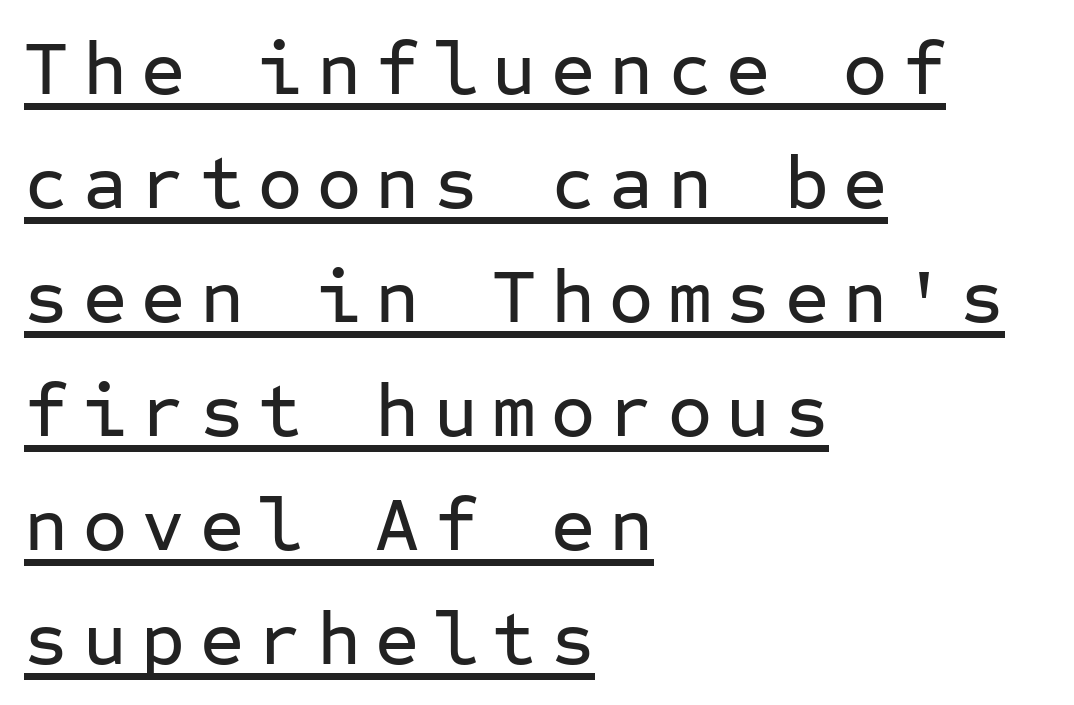
The image shows 76 px sans-serif type, upright, monospaced; set left-aligned, normal line spacing (1.5x), underlined; low stroke contrast and a medium x-height.
